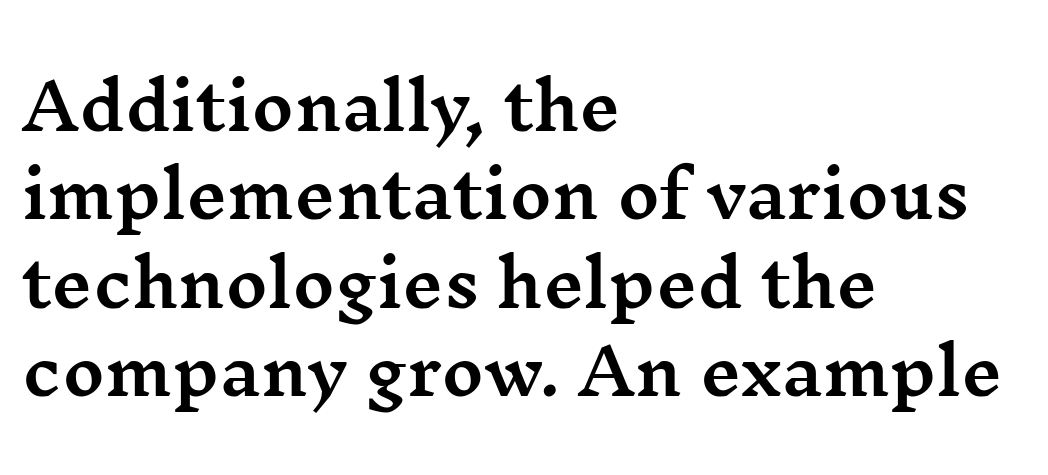
The image shows 64 px wide serif type, upright; set left-aligned, normal line spacing (1.38x), normal letter spacing, not underlined; medium stroke contrast and a medium x-height.
